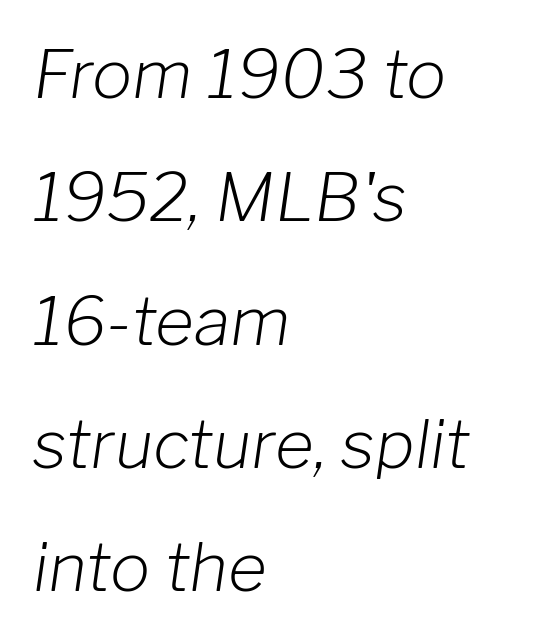
Q: Is the text bold? A: No.
Q: Is the text italic (slanted)? A: Yes, it leans right by about 8 degrees.
Q: Is the text underlined? A: No.
Q: How is the paragraph aligned? A: Left-aligned.
Q: Is the spacing between letters normal or unusually wide? A: Normal.
Q: Width (condensed, normal, or wide)? A: Normal.
Q: Stroke contrast? A: Low.
Q: x-height? A: Medium.
Q: Monospaced? A: No.
